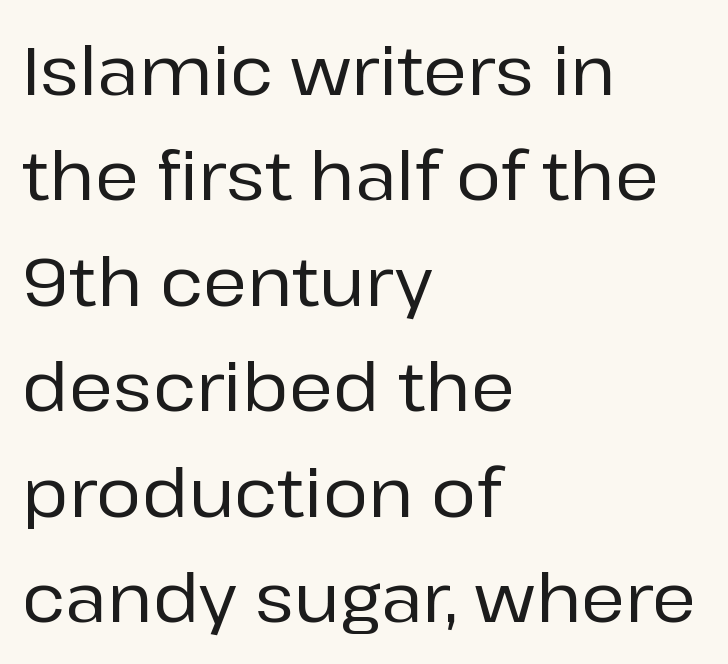
Q: Is the text italic (slanted)? A: No, it is upright.
Q: Is the typeface a serif or a sans-serif typeface? A: Sans-serif.
Q: Is the text underlined? A: No.
Q: How is the paragraph aligned? A: Left-aligned.
Q: Is the spacing between letters normal or unusually wide? A: Normal.
Q: Is the spacing between lines tight, normal or loose? A: Normal.
Q: Width (condensed, normal, or wide)? A: Normal.
Q: Stroke contrast? A: Low.
Q: x-height? A: Medium.
Q: Monospaced? A: No.
